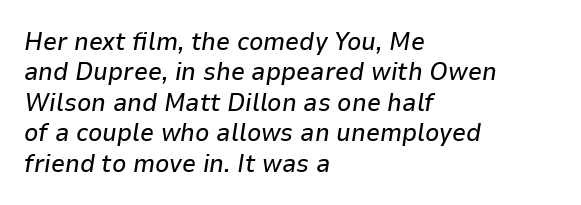
Looking at the ascenders, they clearly lean. The typesetter chose a ragged-right arrangement here. The type is set solid horizontally, with unmodified tracking. Has an underline been added? It has not.
